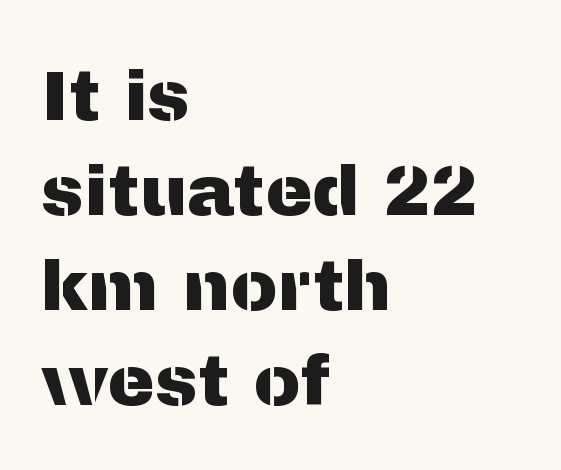
Q: Is the text italic (slanted)? A: No, it is upright.
Q: Is the typeface a serif or a sans-serif typeface? A: Sans-serif.
Q: Is the text underlined? A: No.
Q: How is the paragraph aligned? A: Left-aligned.
Q: Is the spacing between letters normal or unusually wide? A: Normal.
Q: Is the spacing between lines tight, normal or loose? A: Normal.
Q: Width (condensed, normal, or wide)? A: Normal.
Q: Stroke contrast? A: Medium.
Q: x-height? A: Medium.
Q: Monospaced? A: No.
